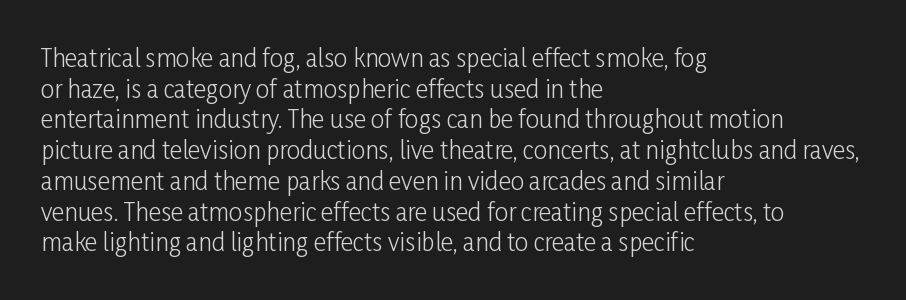
Q: Is the text bold? A: No.
Q: Is the text italic (slanted)? A: No, it is upright.
Q: Is the text underlined? A: No.
Q: How is the paragraph aligned? A: Left-aligned.
Q: Is the spacing between letters normal or unusually wide? A: Normal.
Q: Is the spacing between lines tight, normal or loose? A: Normal.
